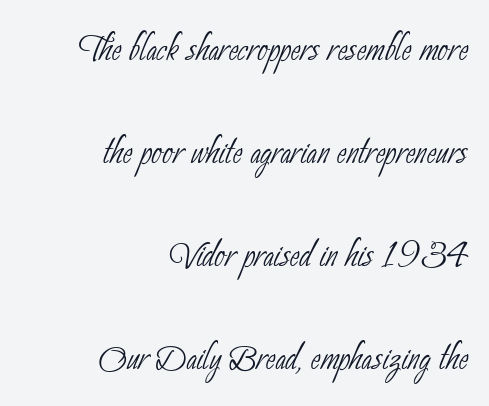
{"serif": "no", "bold": "no", "weight": "thin", "width": "condensed", "stroke_contrast": "low", "x_height": "small", "monospaced": "no", "underline": "no", "align": "right", "line_spacing": "loose", "line_spacing_ratio": 2.19, "letter_spacing": "normal", "letter_spacing_em": 0.0, "glyph_px": 47}
